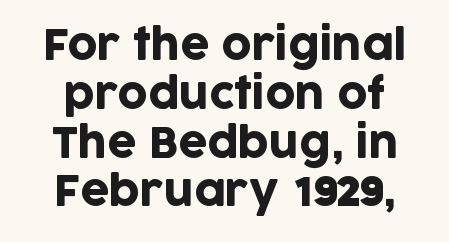
The image shows 41 px sans-serif type, upright; set centered, line spacing 1.19x, normal letter spacing, not underlined; low stroke contrast and a large x-height.
